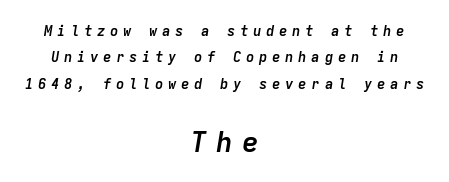
{"italic": "yes", "lean": "right", "slant_degrees": 9, "bold": "yes", "weight": "semibold", "width": "normal", "stroke_contrast": "low", "x_height": "medium", "monospaced": "yes", "underline": "no", "align": "center", "line_spacing_ratio": 1.89, "letter_spacing": "wide", "letter_spacing_em": 0.33, "larger_block": "second", "size_ratio": 2.0, "glyph_px": 28}
